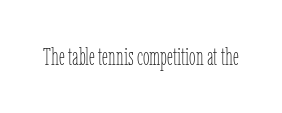
Q: Is the text bold? A: No.
Q: Is the text italic (slanted)? A: No, it is upright.
Q: Is the text underlined? A: No.
Q: Is the spacing between letters normal or unusually wide? A: Normal.
